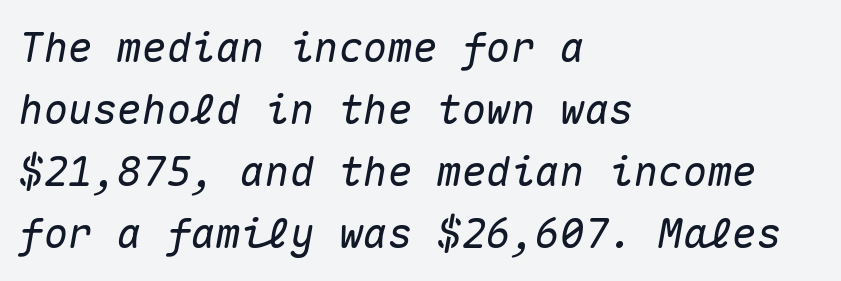
Reading down the column, the eye jumps a familiar distance to each next line. The space beneath each line is pristine and unruled. Horizontal alignment here is leftward, the default for most running prose. An italicized treatment has been applied to the whole sample. The rendering uses typewriter-style spacing with identical character cells. The horizontal fit of the characters is conventional and even.
